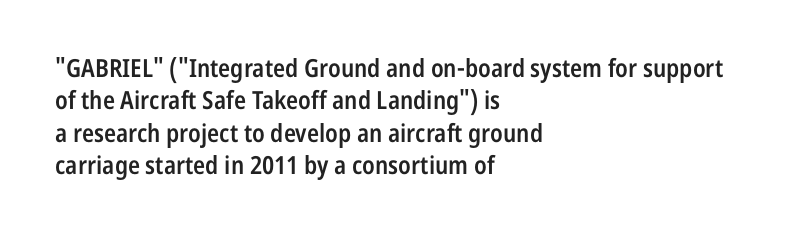
The type is set solid horizontally, with unmodified tracking. Check the space under the baseline: it is left empty. In terms of weight, the rendering is demibold, just under bold. This is the regular roman posture of the typeface.
